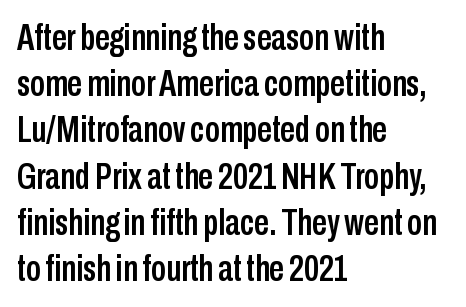
{"serif": "no", "italic": "no", "width": "condensed", "stroke_contrast": "low", "x_height": "medium", "monospaced": "no", "underline": "no", "align": "left", "line_spacing": "normal", "line_spacing_ratio": 1.25, "letter_spacing": "normal", "letter_spacing_em": 0.0, "glyph_px": 37}
